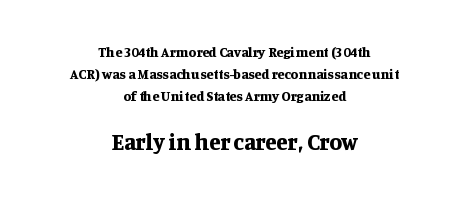
{"italic": "no", "bold": "yes", "underline": "no", "align": "center", "line_spacing": "normal", "line_spacing_ratio": 1.57, "letter_spacing": "normal", "letter_spacing_em": 0.0, "larger_block": "second", "size_ratio": 1.64, "glyph_px": 23}
